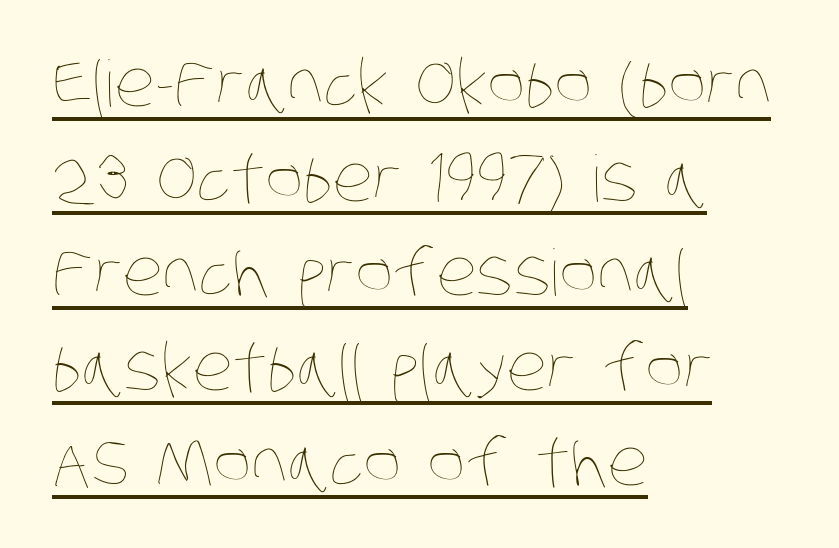
Spacing verdict: proportional, widths tailored to each character. Counters stay open thanks to moderate or lighter strokes. Quick note: underline on. What stands out about the letter spacing? Nothing — it is the standard amount. One glance says typical: line gaps are just what's usual. If you drew a ruler down the left edge, every line would touch it.
